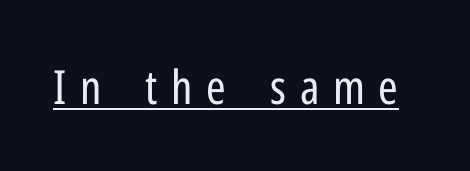
The image shows 47 px regular-weight, condensed sans-serif type, upright; set unusually wide letter spacing (+0.29 em), underlined; low stroke contrast and a medium x-height.
